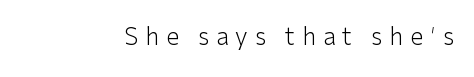
Designer's note — italics off, roman on. Loose tracking; the words dissolve into strings of separated letters. Check the space under the baseline: it is left empty. On a weight scale, this lands at 450 or below.
